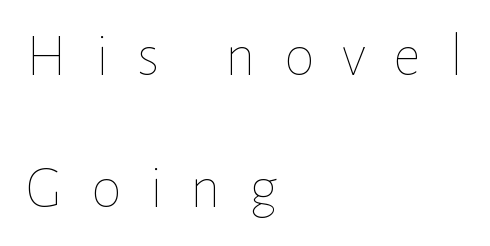
The image shows 61 px thin type, upright; set left-aligned, loose line spacing (2.16x), unusually wide letter spacing (+0.46 em), not underlined; low stroke contrast and a medium x-height.
